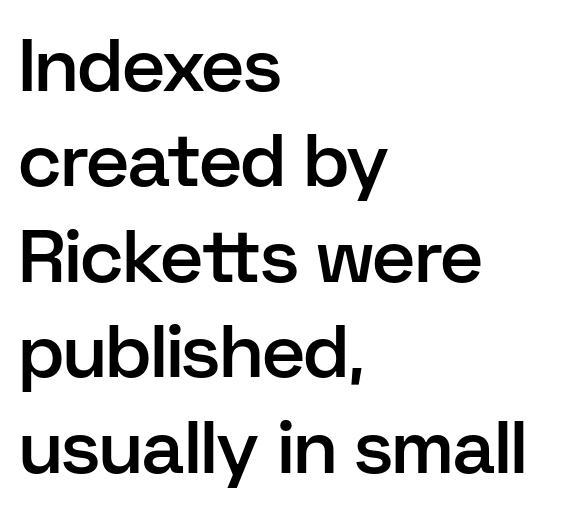
Q: Is the text bold? A: Semi-bold.
Q: Is the text italic (slanted)? A: No, it is upright.
Q: Is the typeface a serif or a sans-serif typeface? A: Sans-serif.
Q: Is the text underlined? A: No.
Q: How is the paragraph aligned? A: Left-aligned.
Q: Is the spacing between letters normal or unusually wide? A: Normal.
Q: Is the spacing between lines tight, normal or loose? A: Normal.
Q: Width (condensed, normal, or wide)? A: Normal.
Q: Stroke contrast? A: Low.
Q: x-height? A: Medium.
Q: Monospaced? A: No.
